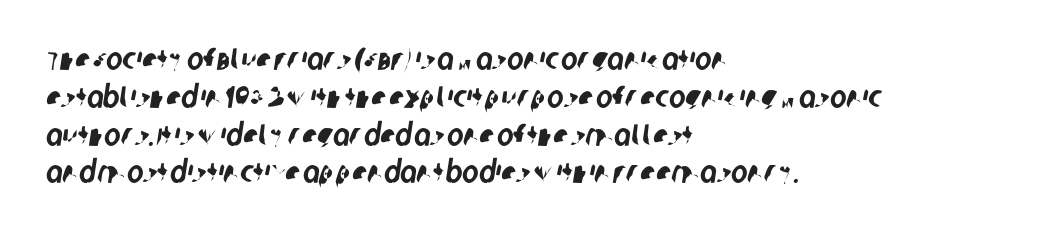
This rendering employs a face without finishing strokes, i.e., a sans-serif. Spacing verdict: proportional, widths tailored to each character. Compared with typical body copy, the letter spacing here is the same. This rendering uses left alignment, leaving the right contour irregular.
